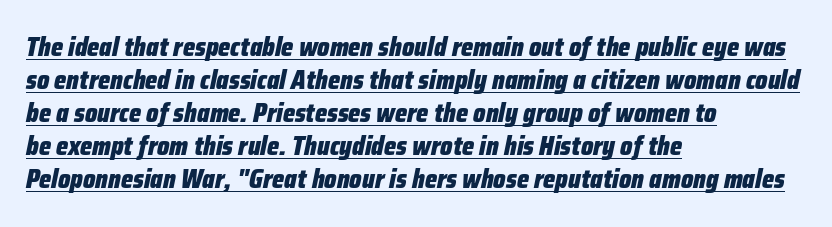
Q: Is the text bold? A: Yes.
Q: Is the text italic (slanted)? A: Yes, it leans right by about 12 degrees.
Q: Is the text underlined? A: Yes.
Q: How is the paragraph aligned? A: Left-aligned.
Q: Is the spacing between letters normal or unusually wide? A: Normal.
Q: Is the spacing between lines tight, normal or loose? A: Normal.
